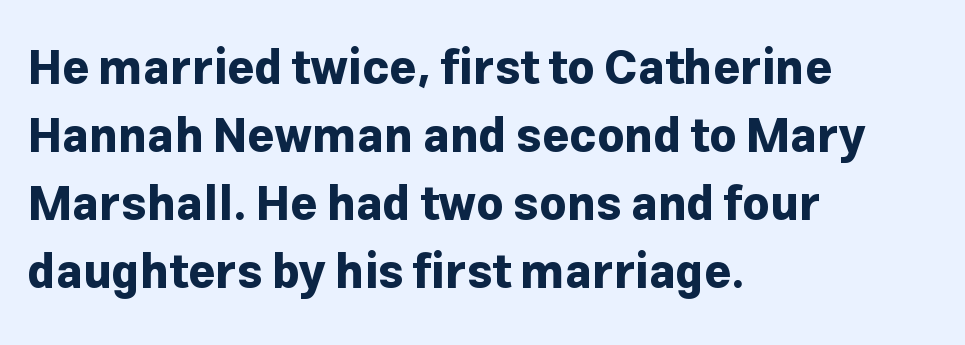
Q: Is the text bold? A: Yes.
Q: Is the text italic (slanted)? A: No, it is upright.
Q: Is the typeface a serif or a sans-serif typeface? A: Sans-serif.
Q: Is the text underlined? A: No.
Q: How is the paragraph aligned? A: Left-aligned.
Q: Is the spacing between letters normal or unusually wide? A: Normal.
Q: Is the spacing between lines tight, normal or loose? A: Normal.
Q: Width (condensed, normal, or wide)? A: Normal.
Q: Stroke contrast? A: Low.
Q: x-height? A: Medium.
Q: Monospaced? A: No.
